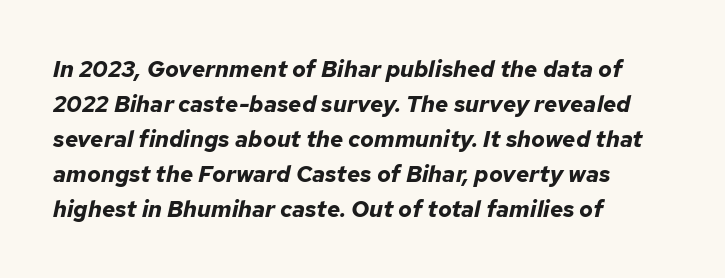
The image shows 23 px bold type, italic (leaning right); set left-aligned, normal line spacing (1.52x), normal letter spacing, not underlined.
